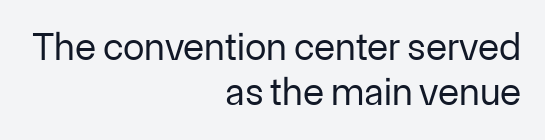
{"serif": "no", "italic": "no", "bold": "no", "weight": "regular", "width": "normal", "stroke_contrast": "low", "x_height": "medium", "monospaced": "no", "underline": "no", "align": "right", "line_spacing_ratio": 1.16, "letter_spacing": "normal", "letter_spacing_em": 0.0, "glyph_px": 39}
